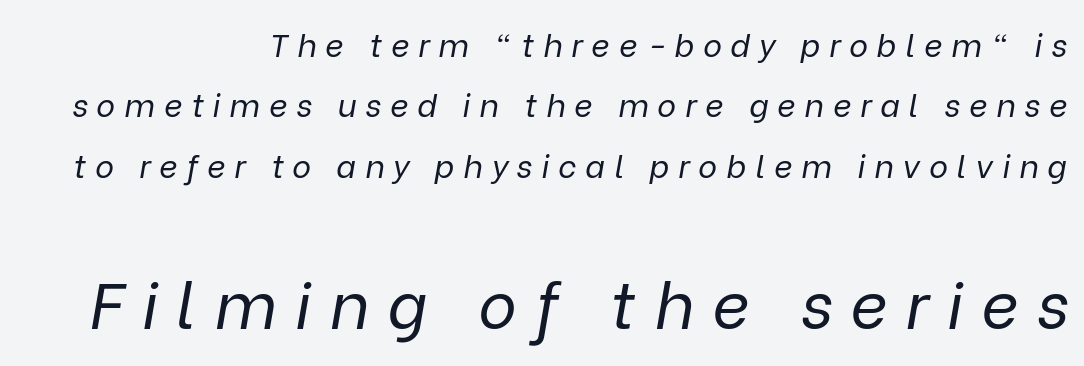
{"italic": "yes", "lean": "right", "slant_degrees": 9, "bold": "no", "weight": "regular", "width": "normal", "stroke_contrast": "low", "x_height": "medium", "monospaced": "no", "underline": "no", "line_spacing_ratio": 1.89, "letter_spacing": "wide", "letter_spacing_em": 0.28, "larger_block": "second", "size_ratio": 2.03, "glyph_px": 65}
